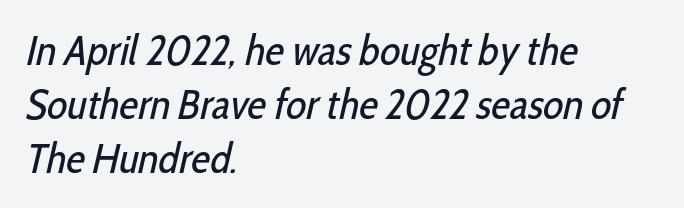
The image shows 42 px regular-weight, condensed sans-serif type; set left-aligned, normal line spacing (1.28x), normal letter spacing, not underlined; low stroke contrast and a medium x-height.
